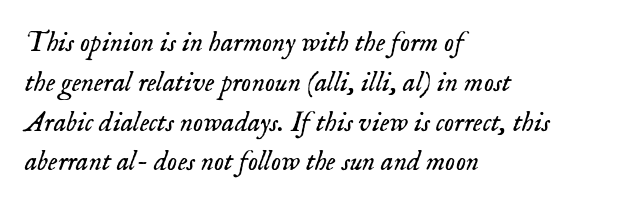
The image shows 28 px light serif type, italic (leaning right); set left-aligned, normal line spacing (1.42x), normal letter spacing, not underlined; low stroke contrast and a small x-height.
